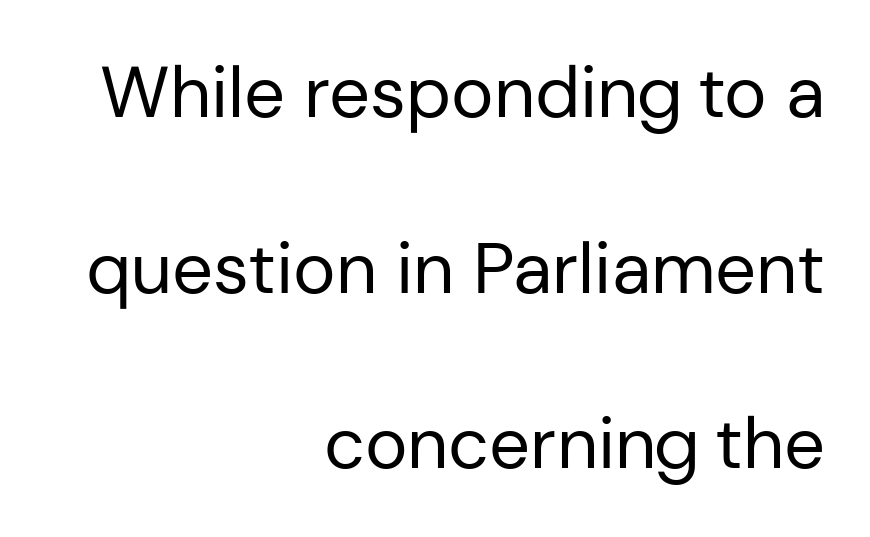
{"serif": "no", "italic": "no", "bold": "no", "weight": "regular", "width": "normal", "stroke_contrast": "low", "x_height": "medium", "monospaced": "no", "underline": "no", "align": "right", "line_spacing": "loose", "line_spacing_ratio": 2.44, "letter_spacing": "normal", "letter_spacing_em": 0.0, "glyph_px": 72}
